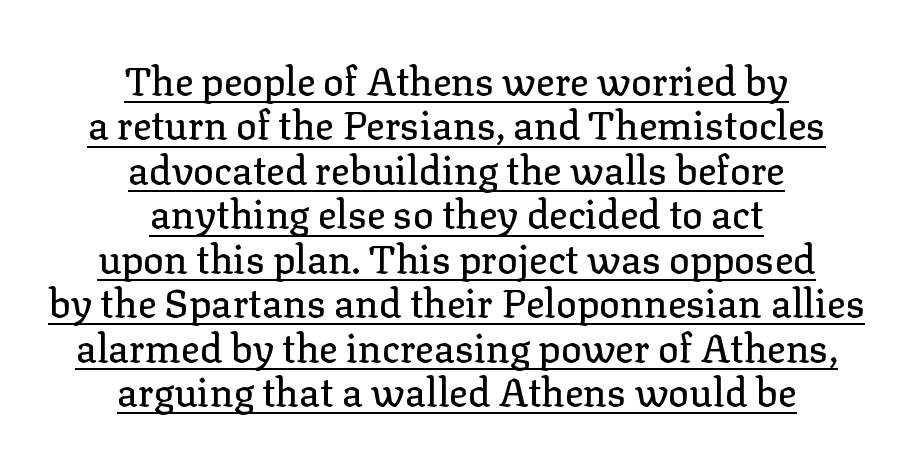
The leading is snug, giving the passage a crowded texture. Upright lettering throughout. You could call the tracking neutral — neither tight nor loose. You can see a thin bar hugging the bottom of the glyphs.
